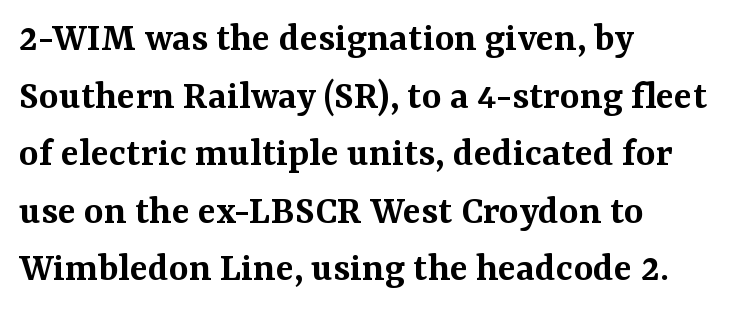
{"serif": "yes", "italic": "no", "bold": "semi", "weight": "semibold", "width": "normal", "stroke_contrast": "medium", "x_height": "medium", "monospaced": "no", "underline": "no", "align": "left", "line_spacing": "normal", "line_spacing_ratio": 1.37, "letter_spacing": "normal", "letter_spacing_em": 0.0, "glyph_px": 42}
